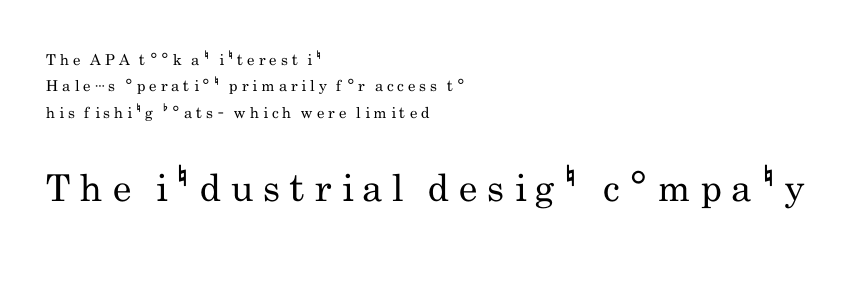
Q: Is the text bold? A: No.
Q: Is the text italic (slanted)? A: No, it is upright.
Q: Is the typeface a serif or a sans-serif typeface? A: Sans-serif.
Q: Is the text underlined? A: No.
Q: How is the paragraph aligned? A: Left-aligned.
Q: Is the spacing between letters normal or unusually wide? A: Unusually wide.
Q: Which block of text is set in a larger size, the first (top) or the second (bottom)? A: The second (bottom) one.
Q: Width (condensed, normal, or wide)? A: Condensed.
Q: Stroke contrast? A: Low.
Q: x-height? A: Small.
Q: Monospaced? A: No.
